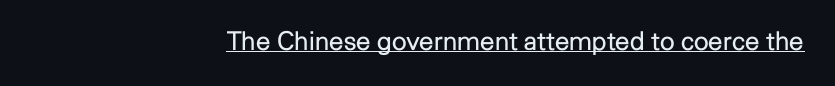
A roman cut, with each character standing at attention. The typesetter chose a ragged-left arrangement here. Look at the tracking — it's just the regular setting, nothing added. Vertical stems look standard width or narrower in stroke.
